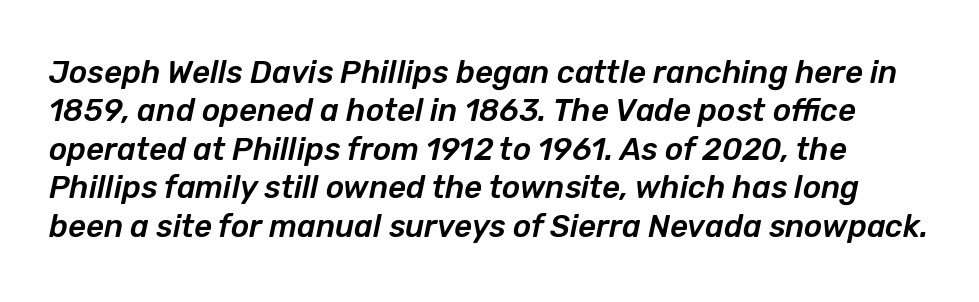
Q: Is the text italic (slanted)? A: Yes, it leans right by about 12 degrees.
Q: Is the text underlined? A: No.
Q: Is the spacing between letters normal or unusually wide? A: Normal.
Q: Width (condensed, normal, or wide)? A: Normal.
Q: Stroke contrast? A: Low.
Q: x-height? A: Medium.
Q: Monospaced? A: No.
